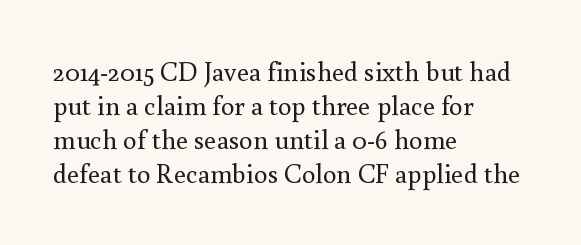
Vertically, the passage feels balanced, rows spaced as you'd expect. The strip under each line holds only bare page. Weight: in the light-to-regular range. Glyph-to-glyph distance matches everyday printed text.
